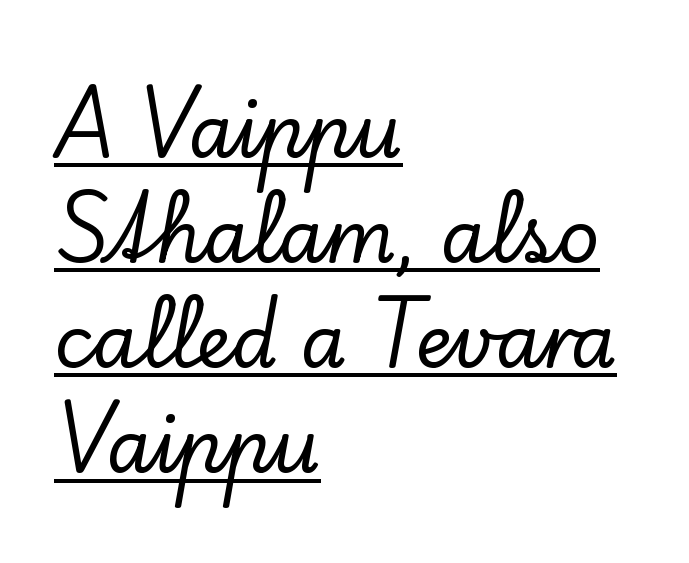
To sum up the face: it has serifs. These lines are rendered in a variable-pitch font. What decoration does the sample have? An underline.
